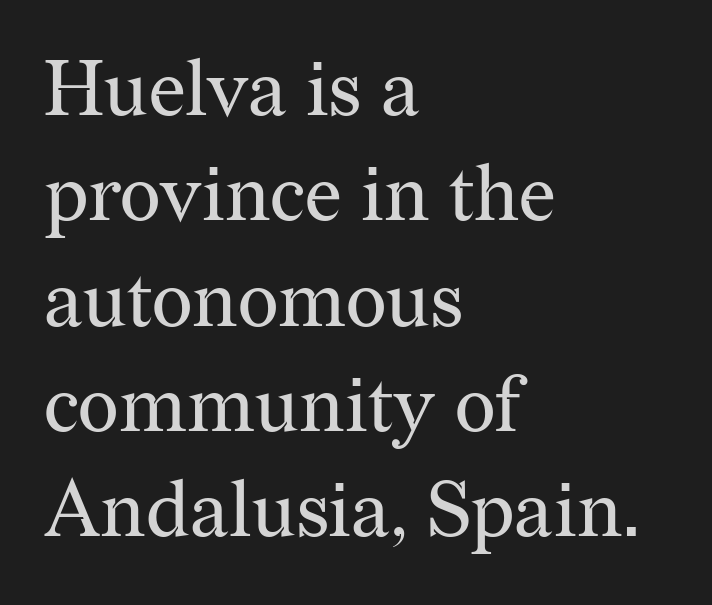
The image shows 78 px regular-weight serif type, upright; set left-aligned, normal line spacing (1.35x), normal letter spacing, not underlined; medium stroke contrast and a medium x-height.
